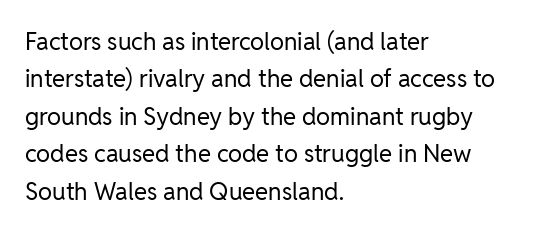
{"italic": "no", "bold": "no", "underline": "no", "align": "left", "line_spacing": "normal", "line_spacing_ratio": 1.56, "letter_spacing": "normal", "letter_spacing_em": 0.0, "glyph_px": 24}
